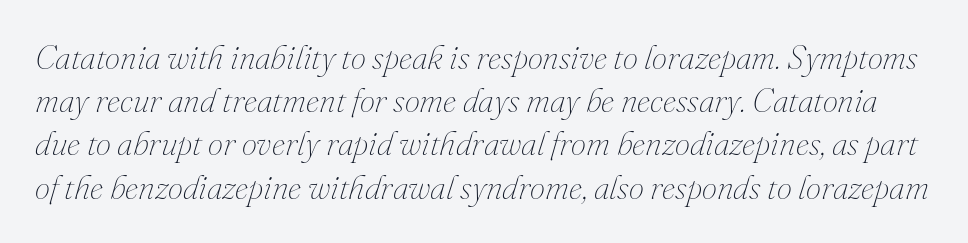
The image shows 34 px thin type, italic (leaning right); set normal line spacing (1.27x), normal letter spacing, not underlined; medium stroke contrast and a small x-height.
